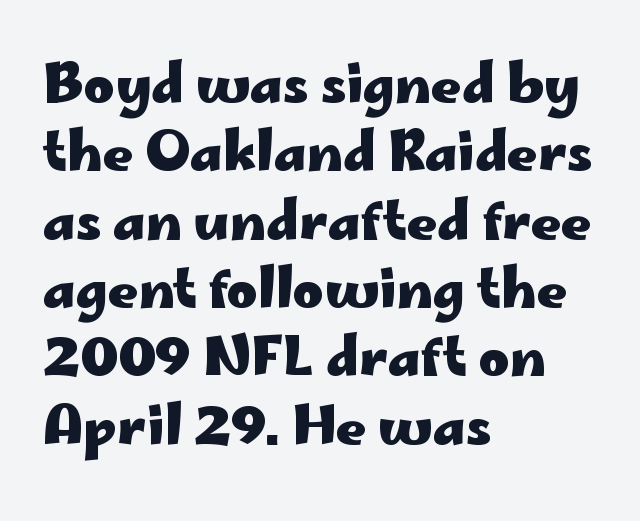
The image shows 53 px heavy, wide sans-serif type, upright; set left-aligned, normal line spacing (1.29x), normal letter spacing, not underlined; low stroke contrast and a small x-height.
